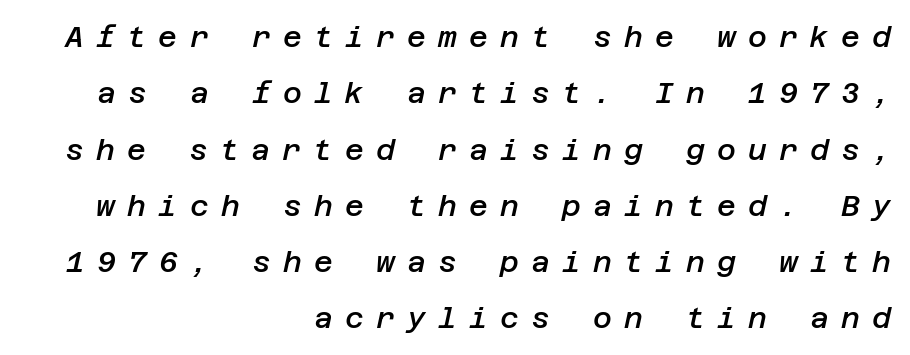
Q: Is the text bold? A: Semi-bold.
Q: Is the text italic (slanted)? A: Yes, it leans right by about 12 degrees.
Q: Is the text underlined? A: No.
Q: How is the paragraph aligned? A: Right-aligned.
Q: Is the spacing between letters normal or unusually wide? A: Unusually wide.
Q: Is the spacing between lines tight, normal or loose? A: Loose.
Q: Width (condensed, normal, or wide)? A: Normal.
Q: Stroke contrast? A: Low.
Q: x-height? A: Large.
